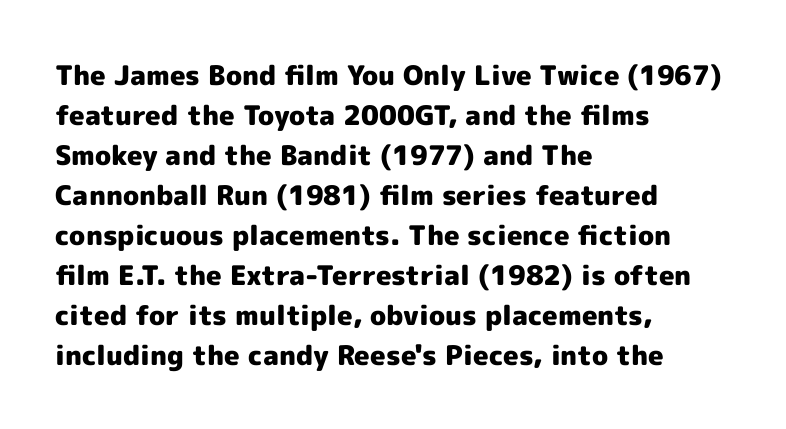
The image shows 27 px bold type, upright; set left-aligned, normal line spacing (1.48x), normal letter spacing, not underlined.
